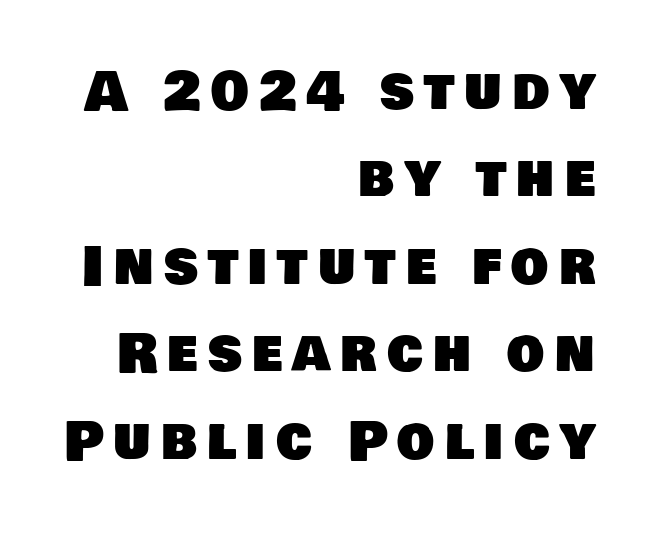
{"serif": "no", "width": "normal", "stroke_contrast": "low", "x_height": "large", "monospaced": "no", "underline": "no", "align": "right", "line_spacing": "normal", "line_spacing_ratio": 1.65, "glyph_px": 53}
